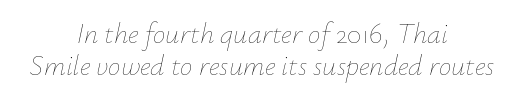
The image shows 28 px thin type, italic (leaning right); set centered, line spacing 1.16x, normal letter spacing, not underlined; low stroke contrast and a small x-height.
